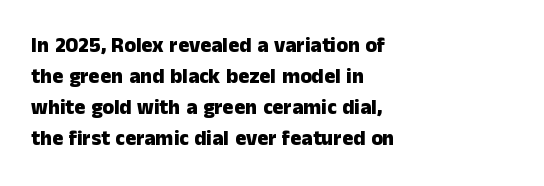
The image shows 21 px bold type, upright; set left-aligned, normal line spacing (1.48x), normal letter spacing, not underlined.
